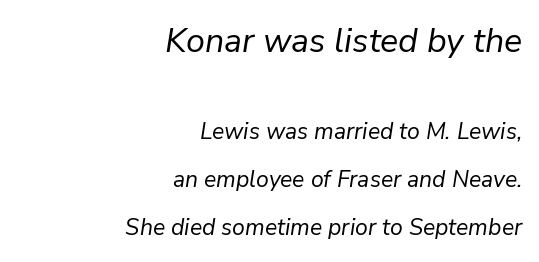
The area under the type is left untouched. Visually the block forms a straight wall on the right and a jagged coastline on the left. Leading is clearly above the norm, producing a sparse column. Does extra space separate the letters? No, they use regular spacing. The rendering shrinks the type as you move from the upper chunk to the lower. No letter is thick-stroked: the sample isn't bold.
